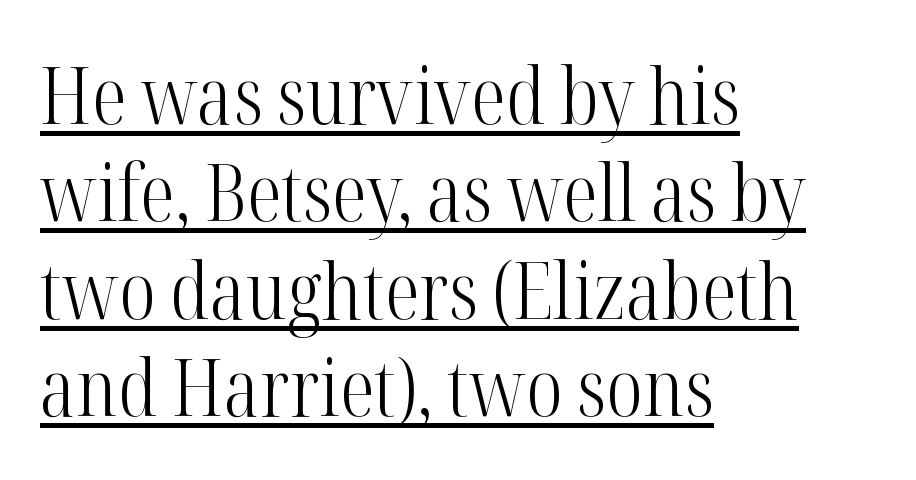
The passage shown is not bold in any degree. Tall strokes in this sample are plumb rather than angled. In terms of leading, this rendering sits right in the middle. The text was rendered using a seriffed face with decorative stroke endings.
